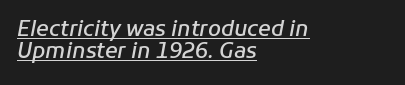
{"italic": "yes", "lean": "right", "slant_degrees": 11, "bold": "semi", "underline": "yes", "align": "left", "line_spacing": "tight", "line_spacing_ratio": 1.07, "letter_spacing": "normal", "letter_spacing_em": 0.0, "glyph_px": 21}
